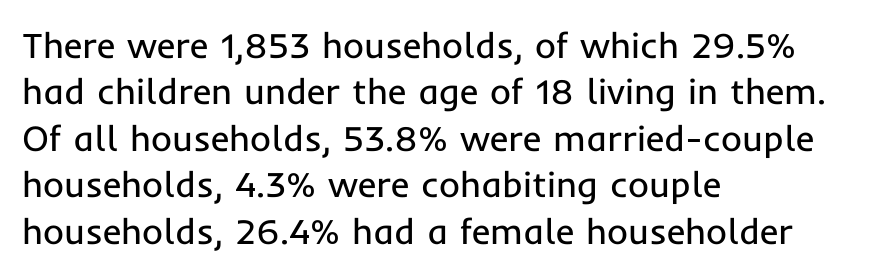
The image shows 36 px regular-weight sans-serif type, upright; set left-aligned, normal line spacing (1.29x), normal letter spacing, not underlined; low stroke contrast and a medium x-height.
